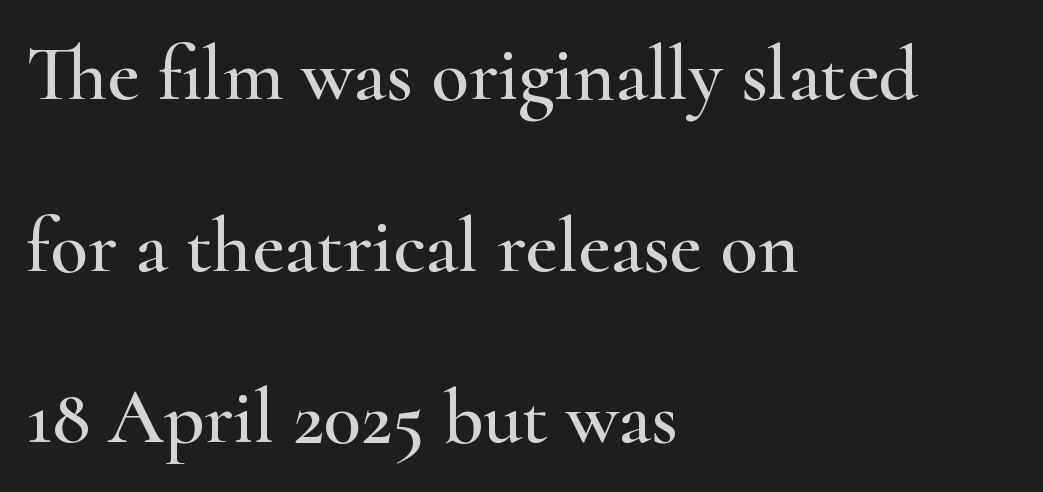
The image shows 78 px wide serif type, upright; set left-aligned, loose line spacing (2.2x), normal letter spacing, not underlined; high stroke contrast and a small x-height.
